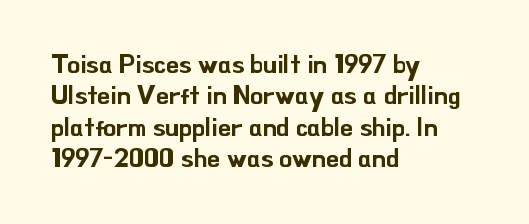
{"italic": "no", "underline": "no", "align": "left", "line_spacing_ratio": 1.21, "letter_spacing": "normal", "letter_spacing_em": 0.0, "glyph_px": 26}
